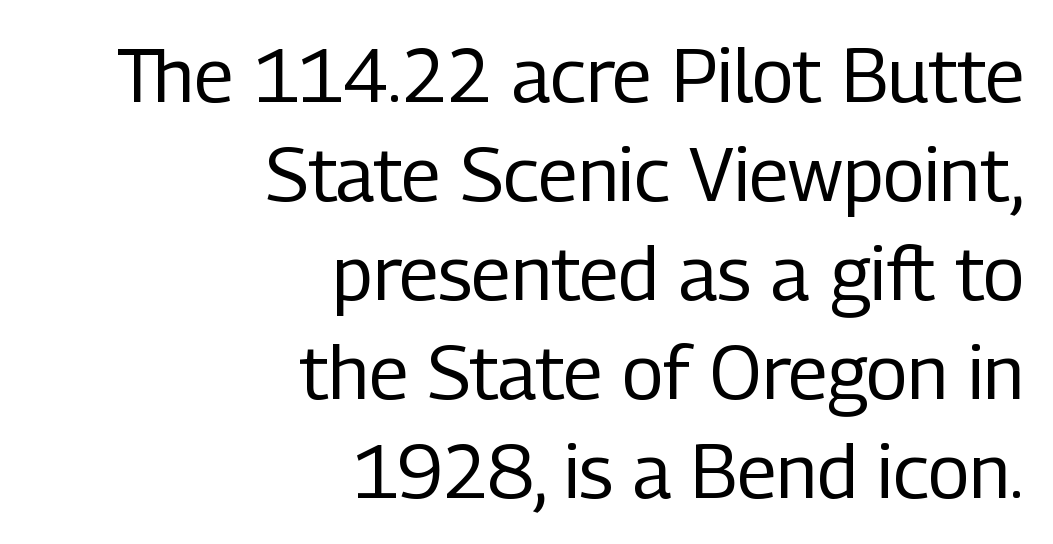
Q: Is the text bold? A: No.
Q: Is the text italic (slanted)? A: No, it is upright.
Q: Is the typeface a serif or a sans-serif typeface? A: Sans-serif.
Q: Is the text underlined? A: No.
Q: How is the paragraph aligned? A: Right-aligned.
Q: Is the spacing between letters normal or unusually wide? A: Normal.
Q: Is the spacing between lines tight, normal or loose? A: Normal.
Q: Width (condensed, normal, or wide)? A: Condensed.
Q: Stroke contrast? A: Low.
Q: x-height? A: Medium.
Q: Monospaced? A: No.
